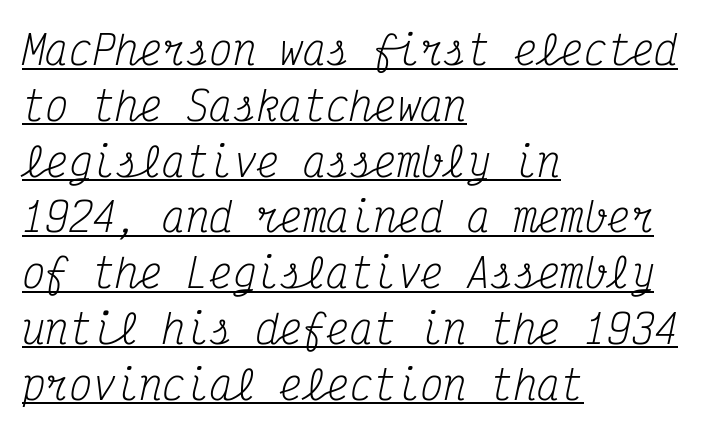
The tracking reads as untouched default to a designer's eye. The passage shown is typed in a monospace face where columns stay perfectly aligned. The compositor pushed each line to the left boundary. The font sits on the lighter half of the weight spectrum, regular included. The type family on display is of the serif kind.
